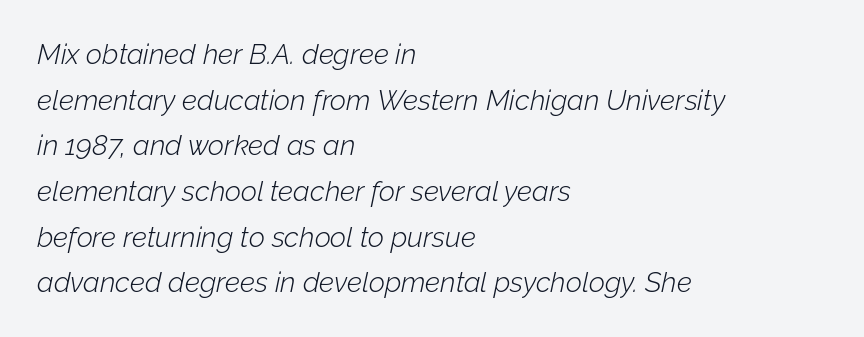
{"italic": "yes", "lean": "right", "slant_degrees": 12, "bold": "no", "weight": "light", "width": "normal", "stroke_contrast": "low", "x_height": "medium", "monospaced": "no", "underline": "no", "align": "left", "line_spacing": "normal", "line_spacing_ratio": 1.63, "letter_spacing": "normal", "letter_spacing_em": 0.0, "glyph_px": 28}
